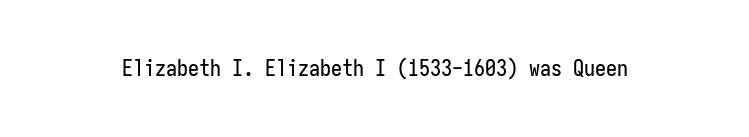
{"italic": "no", "underline": "no", "letter_spacing": "normal", "letter_spacing_em": 0.0, "glyph_px": 22}
